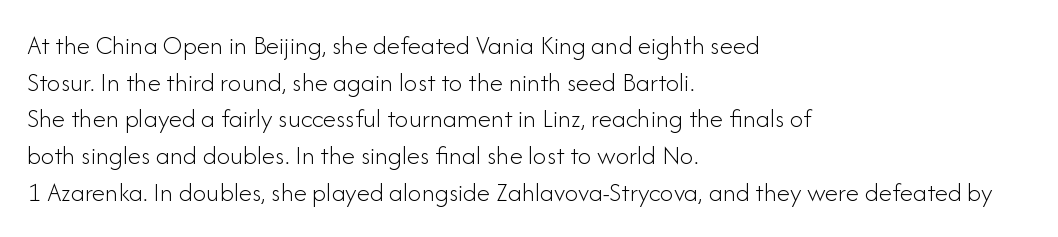
Q: Is the text bold? A: No.
Q: Is the text italic (slanted)? A: No, it is upright.
Q: Is the text underlined? A: No.
Q: How is the paragraph aligned? A: Left-aligned.
Q: Is the spacing between letters normal or unusually wide? A: Normal.
Q: Is the spacing between lines tight, normal or loose? A: Normal.
